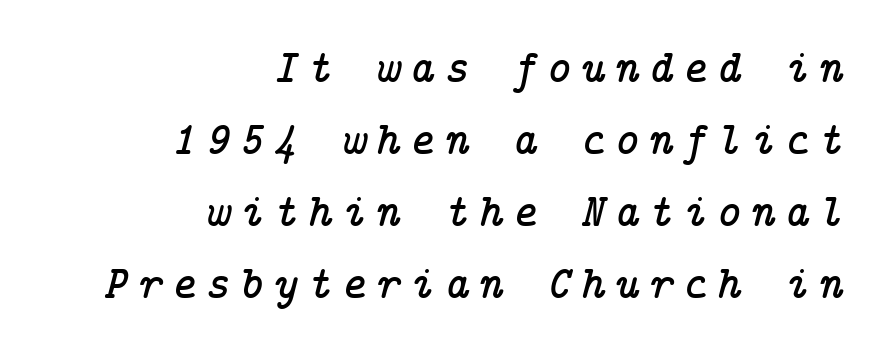
{"serif": "yes", "italic": "yes", "lean": "right", "slant_degrees": 14, "width": "normal", "stroke_contrast": "low", "x_height": "medium", "underline": "no", "align": "right", "line_spacing": "normal", "line_spacing_ratio": 1.53, "letter_spacing": "wide", "letter_spacing_em": 0.2, "glyph_px": 47}
